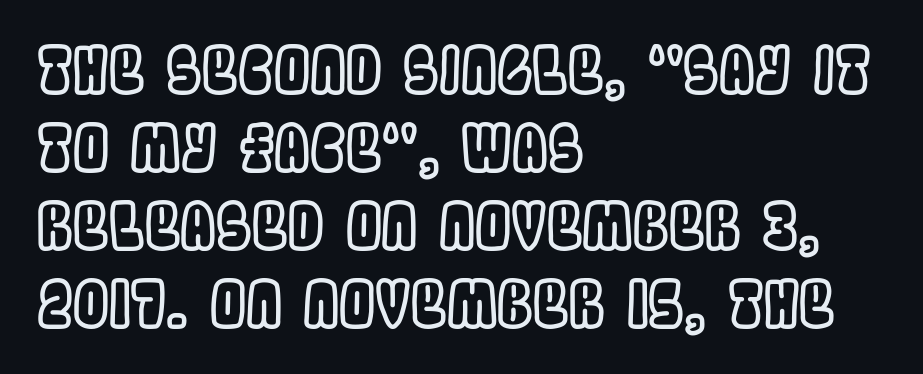
Q: Is the text italic (slanted)? A: No, it is upright.
Q: Is the text underlined? A: No.
Q: How is the paragraph aligned? A: Left-aligned.
Q: Is the spacing between letters normal or unusually wide? A: Normal.
Q: Width (condensed, normal, or wide)? A: Condensed.
Q: x-height? A: Large.
Q: Monospaced? A: No.
